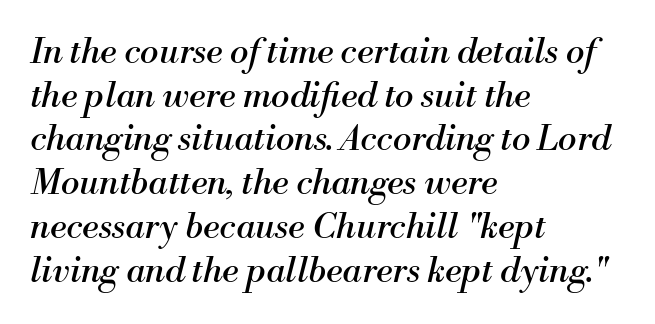
Each new line begins a customary step beneath the previous one. The rendering keeps characters at their native spacing. Spacing verdict: proportional, widths tailored to each character. The rendering applies a slant to the glyphs.
